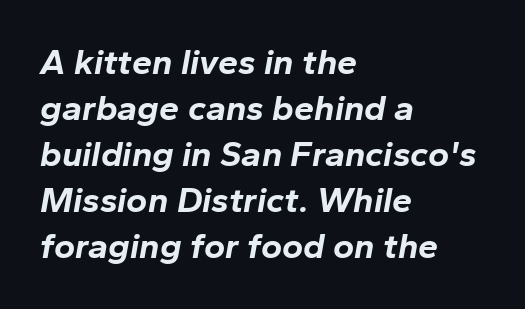
Heavy, bold letterforms. Descenders are the only things crossing below the line. Inter-character spacing is left at the font's built-in metrics. Rows of type keep a routine distance in the vertical direction. You could not count columns in this text — the font is proportionally spaced.
